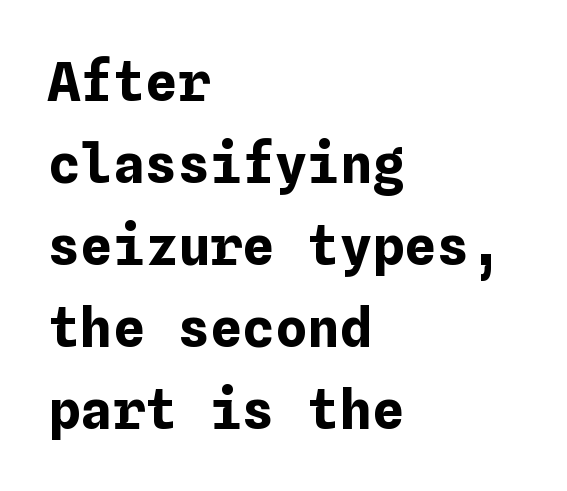
The image shows 54 px bold type, upright; set left-aligned, normal line spacing (1.52x), normal letter spacing, not underlined; low stroke contrast and a medium x-height.
